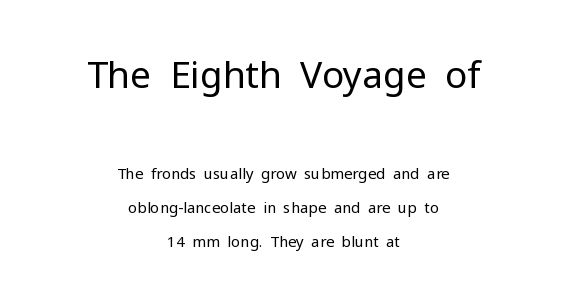
Words float on clear page, feet unadorned. This sample uses a sans-serif face. Successive baselines arrive slowly, with a big drop between each. You could not count columns in this text — the font is proportionally spaced. The strokes are not fattened; the text isn't bold.
